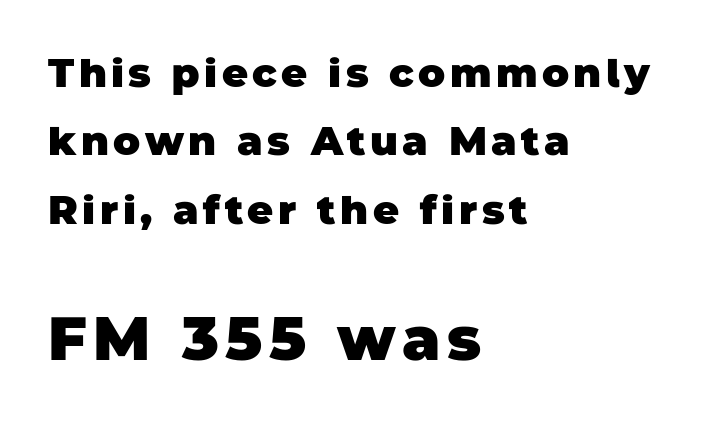
Q: Is the text bold? A: Yes.
Q: Is the typeface a serif or a sans-serif typeface? A: Sans-serif.
Q: Is the text underlined? A: No.
Q: How is the paragraph aligned? A: Left-aligned.
Q: Which block of text is set in a larger size, the first (top) or the second (bottom)? A: The second (bottom) one.
Q: Width (condensed, normal, or wide)? A: Normal.
Q: Stroke contrast? A: Low.
Q: x-height? A: Large.
Q: Monospaced? A: No.
